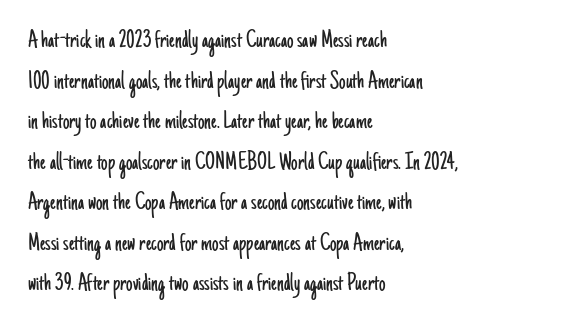
{"italic": "no", "bold": "no", "underline": "no", "align": "left", "line_spacing": "normal", "line_spacing_ratio": 1.56, "letter_spacing": "normal", "letter_spacing_em": 0.0, "glyph_px": 26}
